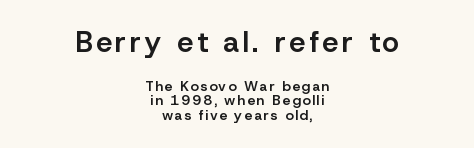
Q: Is the text bold? A: Semi-bold.
Q: Is the text italic (slanted)? A: No, it is upright.
Q: Is the typeface a serif or a sans-serif typeface? A: Sans-serif.
Q: Is the text underlined? A: No.
Q: How is the paragraph aligned? A: Centered.
Q: Is the spacing between lines tight, normal or loose? A: Tight.
Q: Which block of text is set in a larger size, the first (top) or the second (bottom)? A: The first (top) one.
Q: Width (condensed, normal, or wide)? A: Normal.
Q: Stroke contrast? A: Low.
Q: x-height? A: Medium.
Q: Monospaced? A: No.
